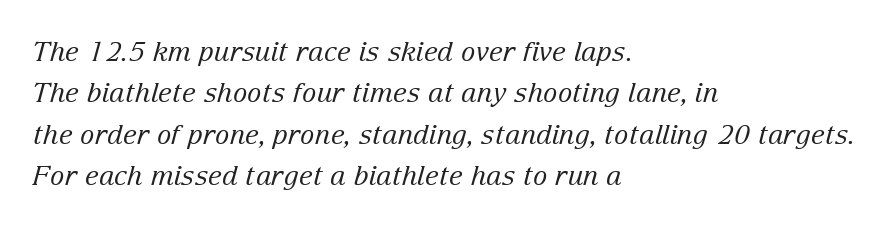
Q: Is the text bold? A: No.
Q: Is the text italic (slanted)? A: Yes, it leans right by about 15 degrees.
Q: Is the text underlined? A: No.
Q: How is the paragraph aligned? A: Left-aligned.
Q: Is the spacing between letters normal or unusually wide? A: Normal.
Q: Is the spacing between lines tight, normal or loose? A: Normal.
